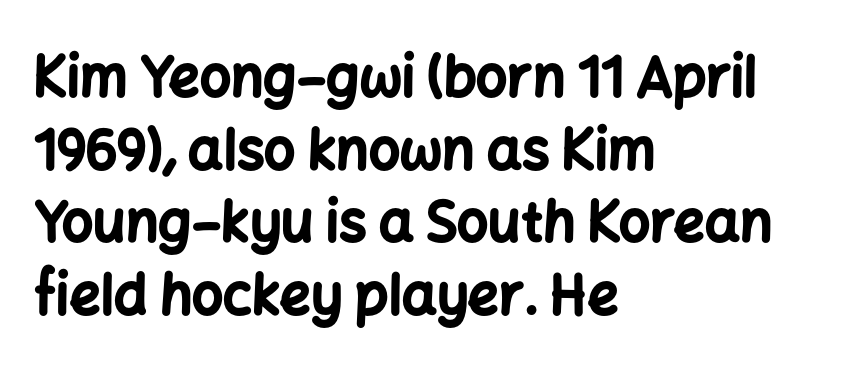
{"serif": "no", "italic": "no", "bold": "yes", "weight": "bold", "width": "normal", "stroke_contrast": "low", "x_height": "medium", "monospaced": "no", "underline": "no", "align": "left", "line_spacing": "normal", "line_spacing_ratio": 1.32, "letter_spacing": "normal", "letter_spacing_em": 0.0, "glyph_px": 55}
